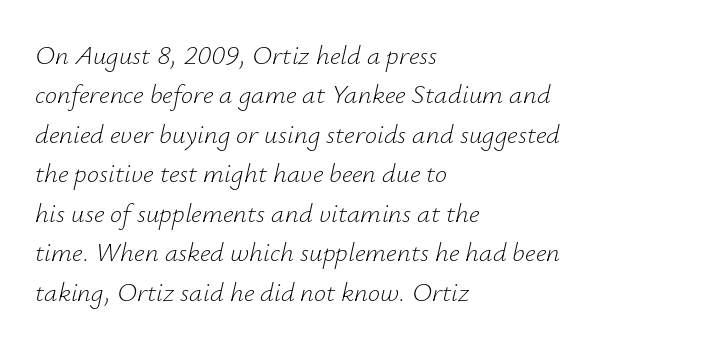
Q: Is the text bold? A: No.
Q: Is the text italic (slanted)? A: Yes, it leans right by about 12 degrees.
Q: Is the text underlined? A: No.
Q: How is the paragraph aligned? A: Left-aligned.
Q: Is the spacing between letters normal or unusually wide? A: Normal.
Q: Is the spacing between lines tight, normal or loose? A: Normal.
